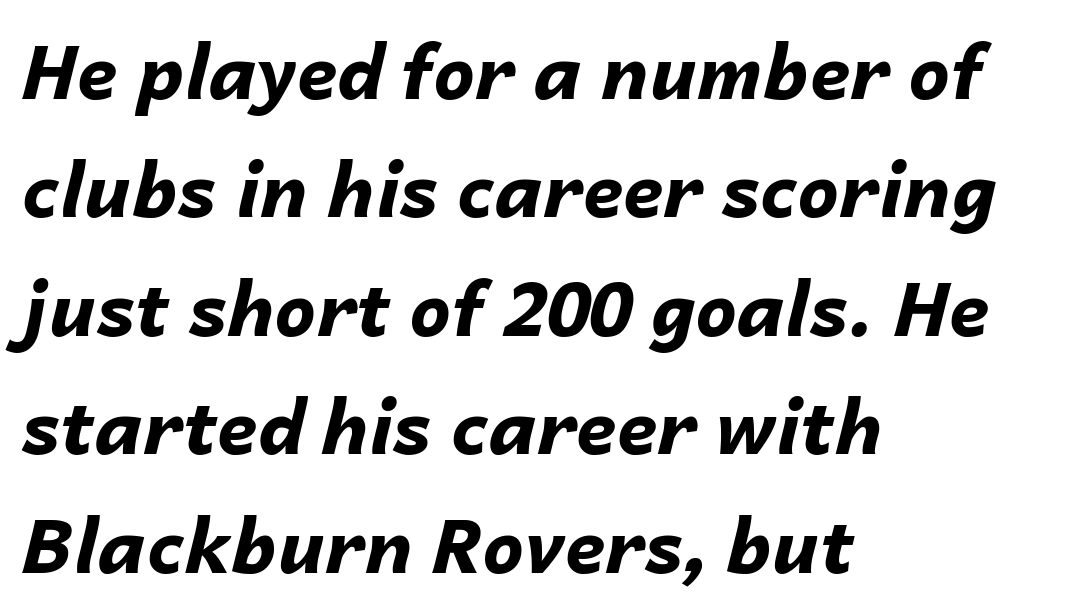
Bare-footed words on every line. Typesetter's note: full bold, strokes at maximum text heaviness. Line beginnings align vertically; line endings do not. The glyphs look as if they've been sheared to an angle. A typesetter would call this proportional, since set widths differ per character. What's the leading like? Ordinary, nothing unusual.
